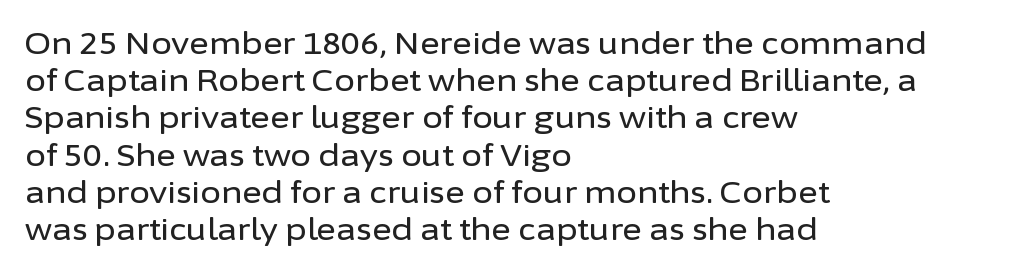
Honestly, the letter spacing is just normal — you wouldn't notice it. Check the space under the baseline: it is left empty. Grotesque or geometric, the face here clearly has no serifs. Note the varied advance widths — an 'i' is clearly narrower than an 'm'. This sample is left-justified, so line endings fall wherever the words run out. Posture: straight, roman, zero tilt.
